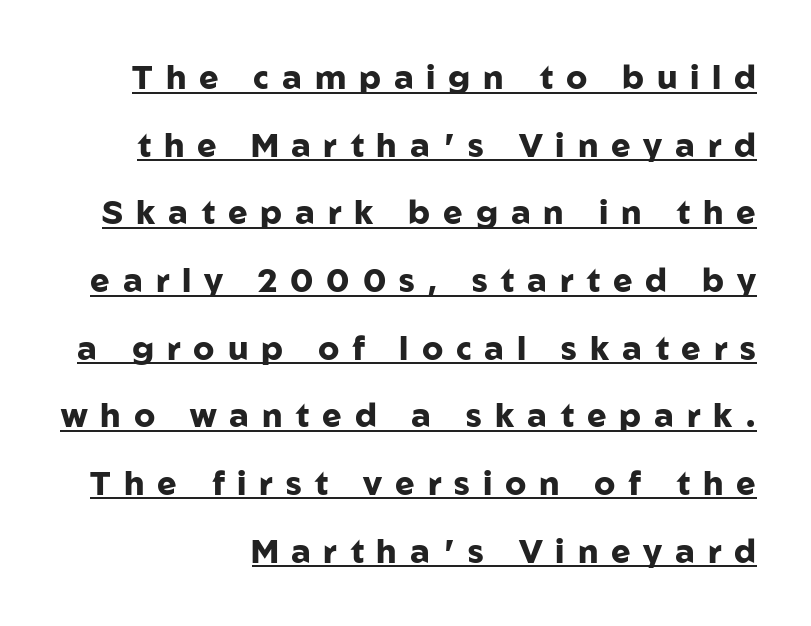
Q: Is the text bold? A: Yes.
Q: Is the text italic (slanted)? A: No, it is upright.
Q: Is the typeface a serif or a sans-serif typeface? A: Sans-serif.
Q: Is the text underlined? A: Yes.
Q: How is the paragraph aligned? A: Right-aligned.
Q: Is the spacing between letters normal or unusually wide? A: Unusually wide.
Q: Is the spacing between lines tight, normal or loose? A: Loose.
Q: Width (condensed, normal, or wide)? A: Normal.
Q: Stroke contrast? A: Low.
Q: x-height? A: Medium.
Q: Monospaced? A: No.
